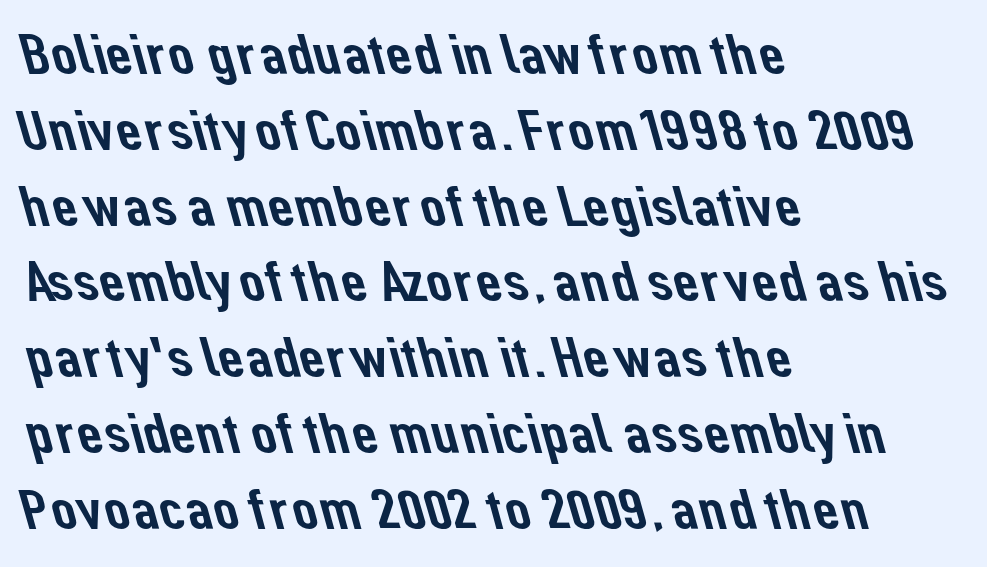
{"serif": "no", "width": "normal", "stroke_contrast": "low", "x_height": "medium", "monospaced": "no", "underline": "no", "align": "left", "line_spacing": "normal", "line_spacing_ratio": 1.33, "letter_spacing": "normal", "letter_spacing_em": 0.0, "glyph_px": 57}
